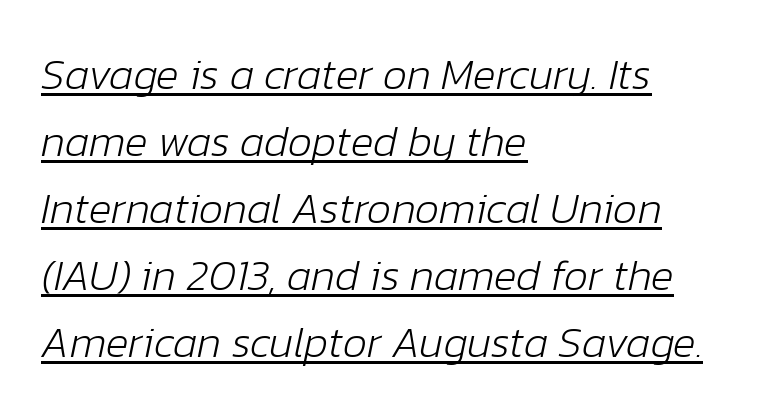
Q: Is the text bold? A: No.
Q: Is the text italic (slanted)? A: Yes, it leans right by about 12 degrees.
Q: Is the text underlined? A: Yes.
Q: How is the paragraph aligned? A: Left-aligned.
Q: Is the spacing between letters normal or unusually wide? A: Normal.
Q: Is the spacing between lines tight, normal or loose? A: Normal.
Q: Width (condensed, normal, or wide)? A: Normal.
Q: Stroke contrast? A: Low.
Q: x-height? A: Medium.
Q: Monospaced? A: No.
